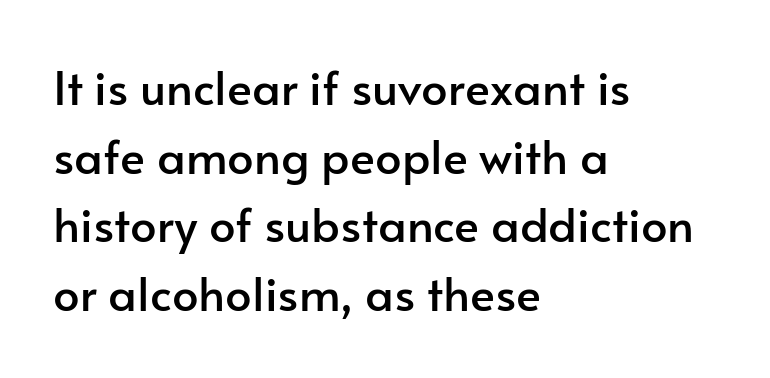
Each letter's strokes conclude bluntly, with no projecting serifs. Upright lettering throughout. A student would call this left alignment; a typographer would say flush left, rag right. Beneath every word, the page is bare.
